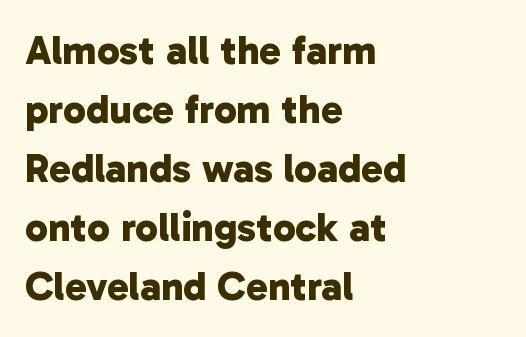
{"serif": "no", "bold": "yes", "weight": "bold", "width": "normal", "stroke_contrast": "low", "x_height": "medium", "monospaced": "no", "underline": "no", "align": "left", "line_spacing": "normal", "line_spacing_ratio": 1.44, "letter_spacing": "normal", "letter_spacing_em": 0.0, "glyph_px": 41}
